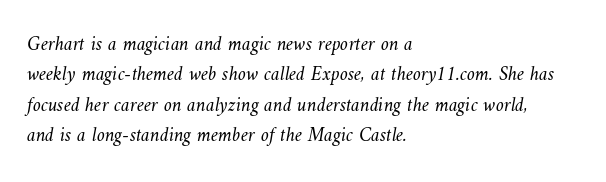
{"bold": "no", "underline": "no", "align": "left", "line_spacing": "normal", "line_spacing_ratio": 1.52, "letter_spacing": "normal", "letter_spacing_em": 0.0, "glyph_px": 20}
